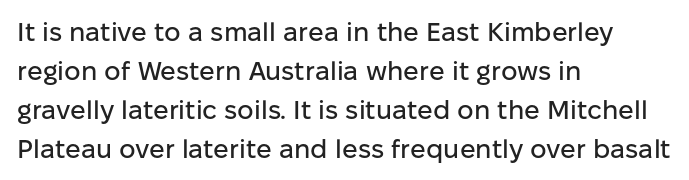
{"italic": "no", "underline": "no", "align": "left", "line_spacing": "normal", "line_spacing_ratio": 1.5, "letter_spacing": "normal", "letter_spacing_em": 0.0, "glyph_px": 26}
